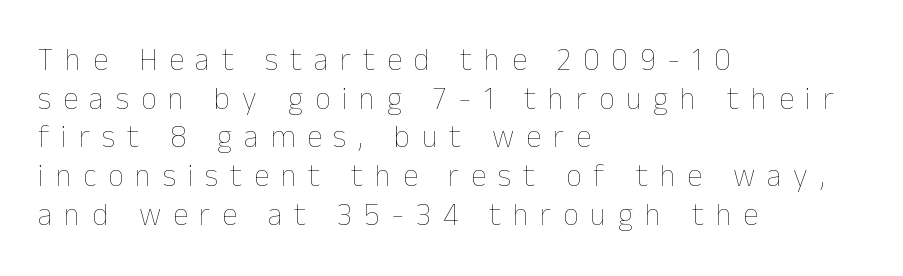
Is there much room between lines? A standard amount, neither cramped nor airy. Which margin do the lines hug? The left one — the right edge is uneven. Here the designer chose a conventional face with non-uniform glyph widths. Posture: upright roman. The tracking jumps out immediately: characters are airy and widely separated. The passage shown is not underscored anywhere.
